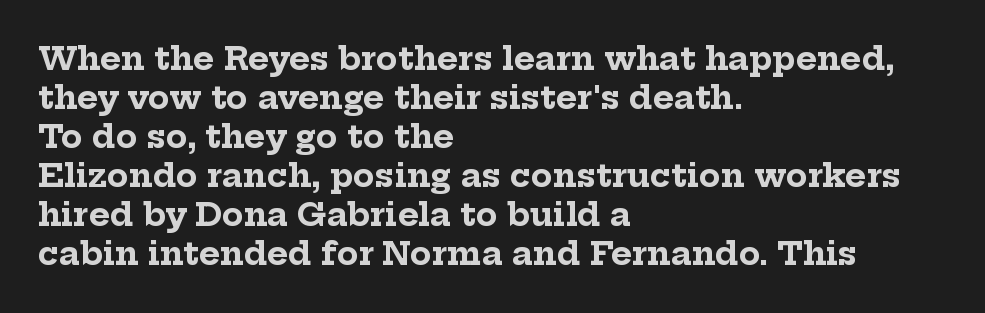
The string is rendered with underlining switched off. Note the varied advance widths — an 'i' is clearly narrower than an 'm'. Typographic density is high because the face is bold. The glyphs in this specimen are seriffed. The text block is weighted toward the left margin, trailing off unevenly rightward. A roman cut, with each character standing at attention.
